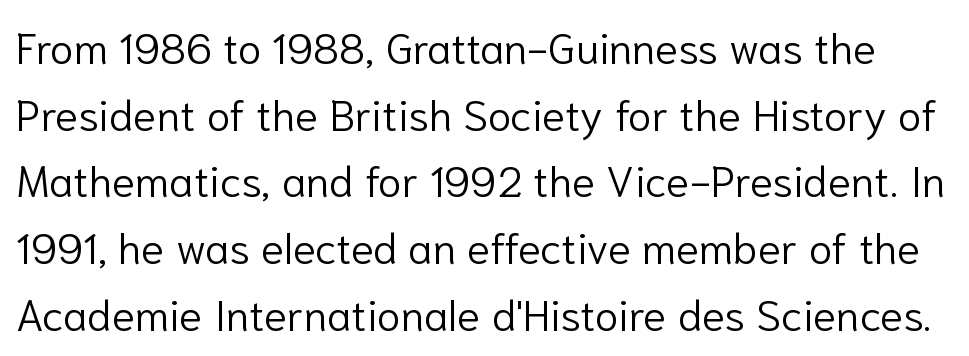
The image shows 43 px light sans-serif type, upright; set normal line spacing (1.55x), normal letter spacing, not underlined; low stroke contrast and a medium x-height.
